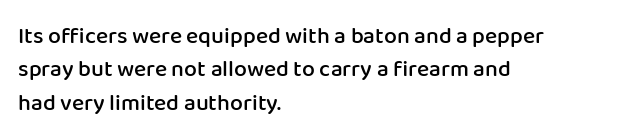
The line-height multiplier appears to be the usual default. The type is set solid horizontally, with unmodified tracking. This rendering uses left alignment, leaving the right contour irregular. Posture: vertical. Underlining? Definitely not there. The sample has been set in demibold, a notch under bold.
